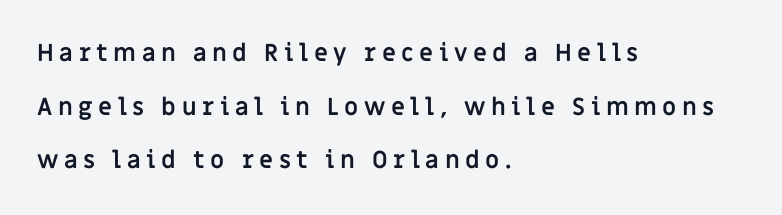
In terms of posture, this sample is upright. The passage shown stacks its lines with a broad gap. Unmarked baselines from the first word to the last. You'd pick this weight for a headline — it's a proper bold.
